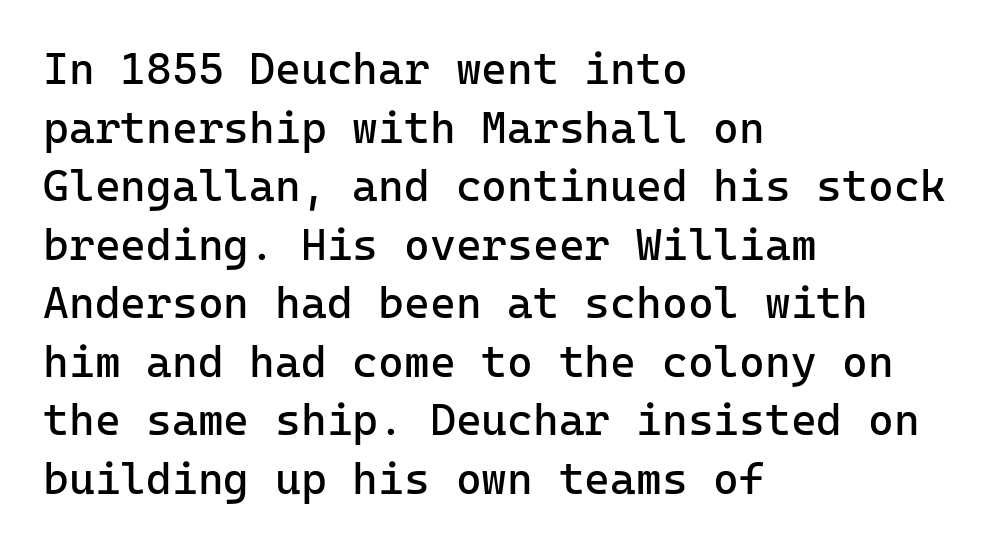
Q: Is the text bold? A: No.
Q: Is the text italic (slanted)? A: No, it is upright.
Q: Is the typeface a serif or a sans-serif typeface? A: Sans-serif.
Q: Is the text underlined? A: No.
Q: How is the paragraph aligned? A: Left-aligned.
Q: Is the spacing between letters normal or unusually wide? A: Normal.
Q: Is the spacing between lines tight, normal or loose? A: Normal.
Q: Width (condensed, normal, or wide)? A: Normal.
Q: Stroke contrast? A: Low.
Q: x-height? A: Medium.
Q: Monospaced? A: Yes.
